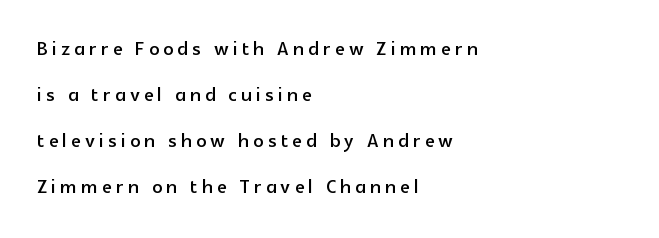
Q: Is the text italic (slanted)? A: No, it is upright.
Q: Is the text underlined? A: No.
Q: How is the paragraph aligned? A: Left-aligned.
